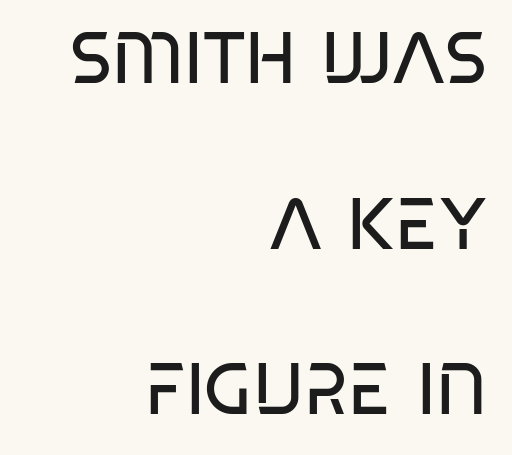
The image shows 72 px regular-weight, condensed sans-serif type, upright; set right-aligned, loose line spacing (2.3x), normal letter spacing, not underlined; low stroke contrast and a large x-height.
